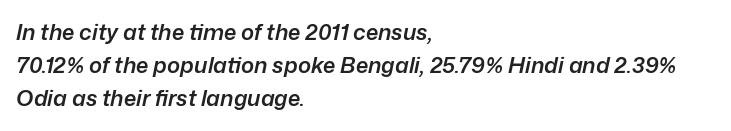
This is moderately heavy type, rendered in semibold. The rendering applies a slant to the glyphs. What stands out about the letter spacing? Nothing — it is the standard amount. Casual observation: everything's shoved over to the left. A typesetter would call this leading conventional body-copy spacing.
